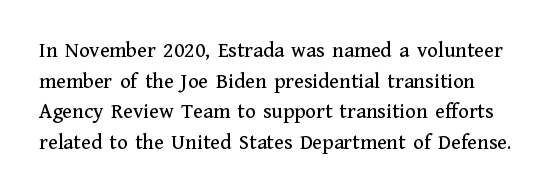
Q: Is the text italic (slanted)? A: No, it is upright.
Q: Is the text underlined? A: No.
Q: Is the spacing between letters normal or unusually wide? A: Normal.
Q: Is the spacing between lines tight, normal or loose? A: Normal.
